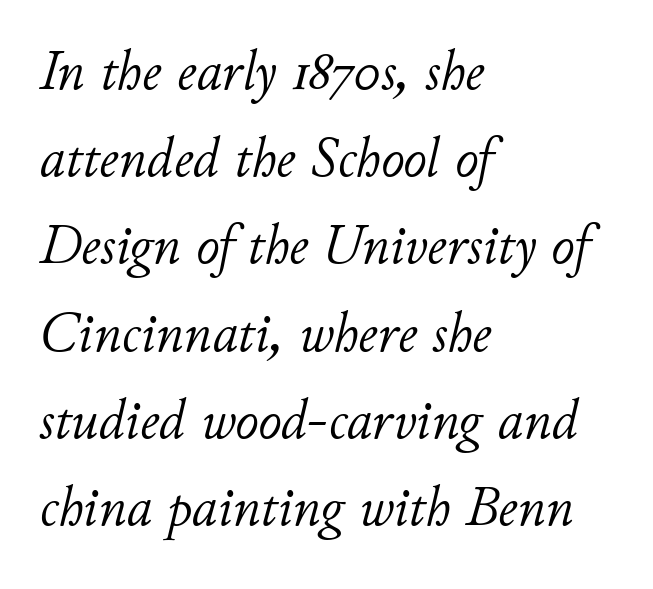
A typesetter would mark this as italic. Proportional: the letters do not fall into vertical columns. Check the space under the baseline: it is left empty. All the whitespace from short lines collects on the right. Vertical spacing — default. Glyph-to-glyph distance matches everyday printed text.
